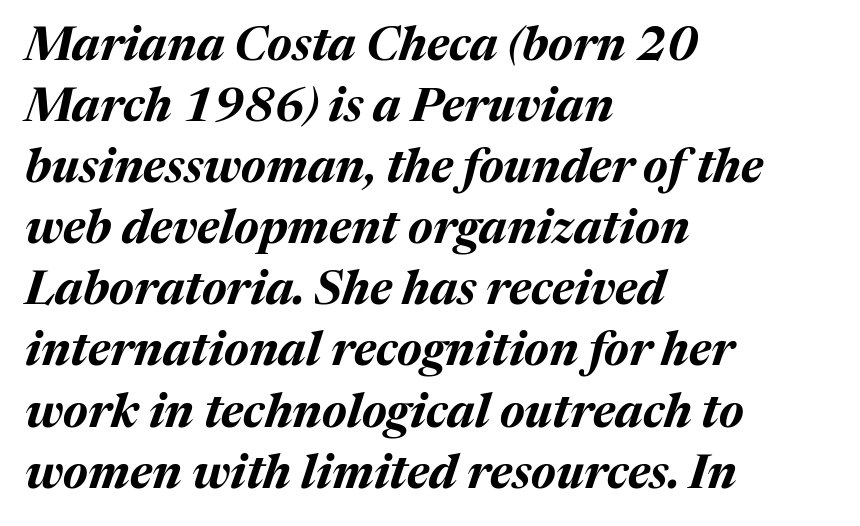
{"italic": "yes", "lean": "right", "slant_degrees": 17, "bold": "yes", "weight": "bold", "width": "normal", "stroke_contrast": "medium", "x_height": "medium", "monospaced": "no", "underline": "no", "align": "left", "line_spacing": "normal", "line_spacing_ratio": 1.3, "letter_spacing": "normal", "letter_spacing_em": 0.0, "glyph_px": 47}
